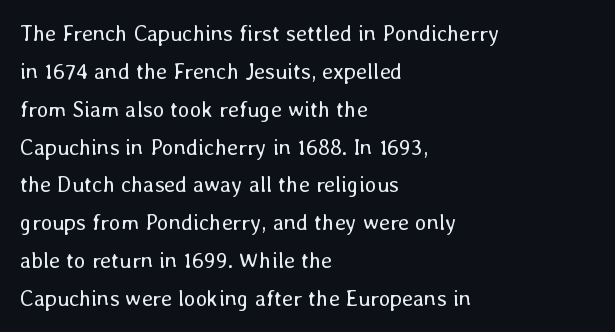
Vertical strokes here are truly vertical. Each row of text sits above clean, open space. Summary of weight: not heavy and not bold. Line beginnings align vertically; line endings do not.
